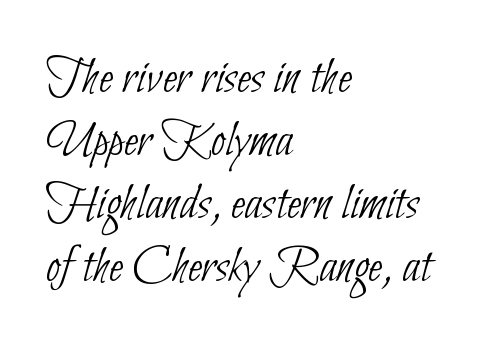
The baseline area is clear. This is sans-serif lettering, the kind often seen on screens and signage. Short and long lines alike share a common starting point at left. Stroke thickness stays within the range of a standard reading face or lighter. Character widths vary here, with narrow letters taking less room than wide ones. Caption: standard tracking, unaltered.
